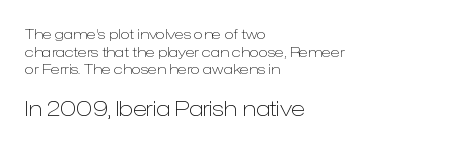
Q: Is the text bold? A: No.
Q: Is the text italic (slanted)? A: No, it is upright.
Q: Is the text underlined? A: No.
Q: How is the paragraph aligned? A: Left-aligned.
Q: Is the spacing between letters normal or unusually wide? A: Normal.
Q: Is the spacing between lines tight, normal or loose? A: Normal.
Q: Which block of text is set in a larger size, the first (top) or the second (bottom)? A: The second (bottom) one.
